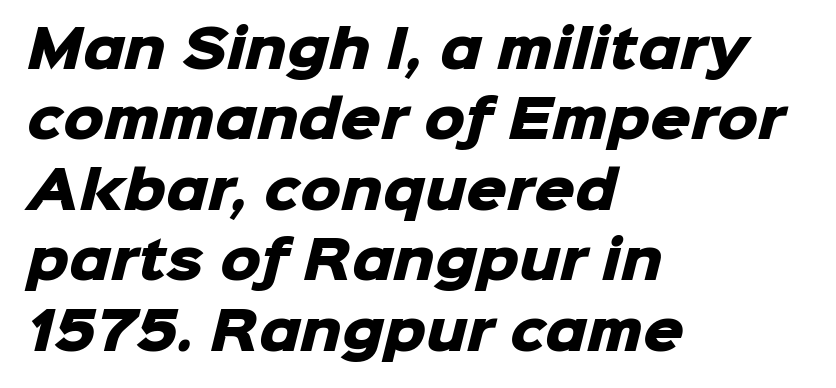
Decoration check: the copy has no underline. Where is the straight margin? On the left. Each new line begins a customary step beneath the previous one. This sample has the flowing, uneven cadence of proportional lettering. The face used here is a sans, in the tradition of grotesques and geometrics. In terms of letterspacing, this is plain default setting.
